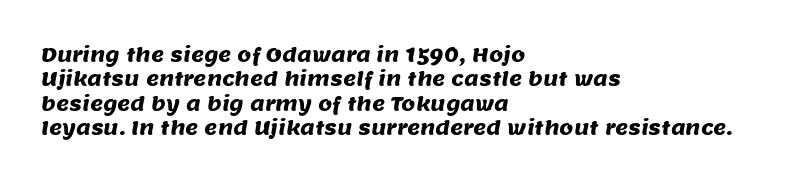
{"underline": "no", "align": "left", "line_spacing_ratio": 1.22, "letter_spacing": "normal", "letter_spacing_em": 0.0, "glyph_px": 20}
